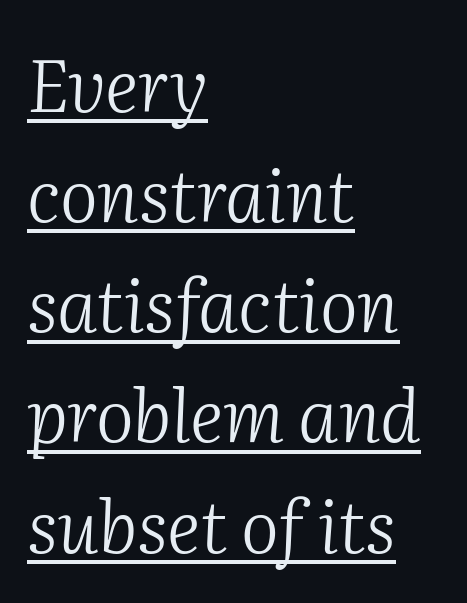
Q: Is the text bold? A: No.
Q: Is the text italic (slanted)? A: Yes, it leans right by about 2 degrees.
Q: Is the typeface a serif or a sans-serif typeface? A: Serif.
Q: Is the text underlined? A: Yes.
Q: How is the paragraph aligned? A: Left-aligned.
Q: Is the spacing between letters normal or unusually wide? A: Normal.
Q: Is the spacing between lines tight, normal or loose? A: Normal.
Q: Width (condensed, normal, or wide)? A: Normal.
Q: Stroke contrast? A: Medium.
Q: x-height? A: Medium.
Q: Monospaced? A: No.
